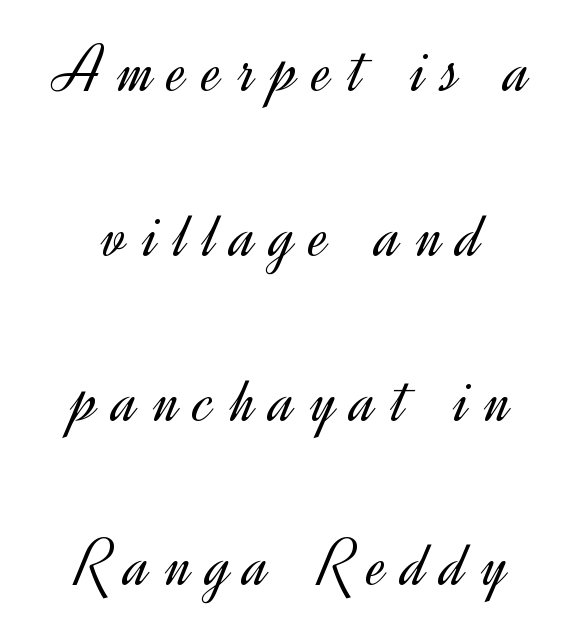
{"serif": "no", "bold": "no", "weight": "light", "width": "normal", "x_height": "small", "monospaced": "no", "underline": "no", "align": "center", "line_spacing": "loose", "line_spacing_ratio": 2.46, "letter_spacing": "wide", "letter_spacing_em": 0.24, "glyph_px": 67}
